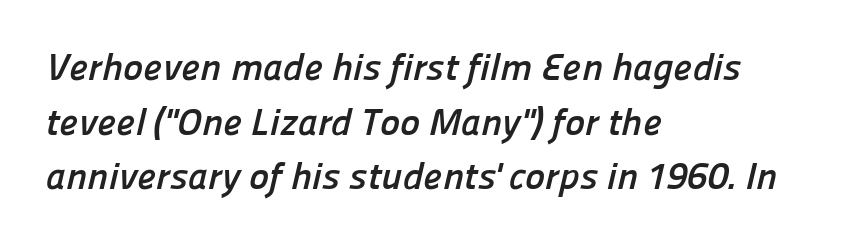
{"serif": "no", "bold": "yes", "weight": "semibold", "width": "normal", "stroke_contrast": "low", "x_height": "medium", "monospaced": "no", "underline": "no", "align": "left", "line_spacing": "normal", "line_spacing_ratio": 1.44, "letter_spacing": "normal", "letter_spacing_em": 0.0, "glyph_px": 38}
